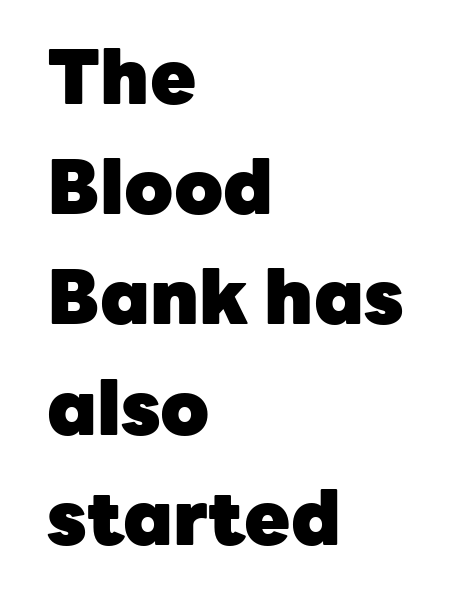
Baseline-to-baseline distance is the conventional proportion of letter height. The passage shown is typed in a proportional face where columns would drift. Is the type bold? Yes — the strokes are clearly thick and heavy. Leftover space on each line is placed entirely after the last word. Font category for this specimen: sans-serif. Students, note that the glyphs here touch the page at normal intervals.
